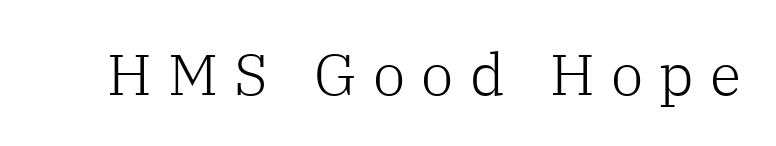
The image shows 58 px light serif type, upright; set unusually wide letter spacing (+0.28 em), not underlined; low stroke contrast and a medium x-height.
